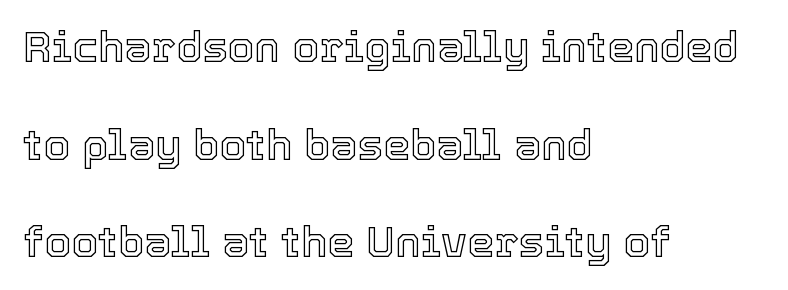
Q: Is the text italic (slanted)? A: No, it is upright.
Q: Is the text underlined? A: No.
Q: How is the paragraph aligned? A: Left-aligned.
Q: Is the spacing between letters normal or unusually wide? A: Normal.
Q: Is the spacing between lines tight, normal or loose? A: Loose.
Q: Width (condensed, normal, or wide)? A: Normal.
Q: x-height? A: Medium.
Q: Monospaced? A: No.
